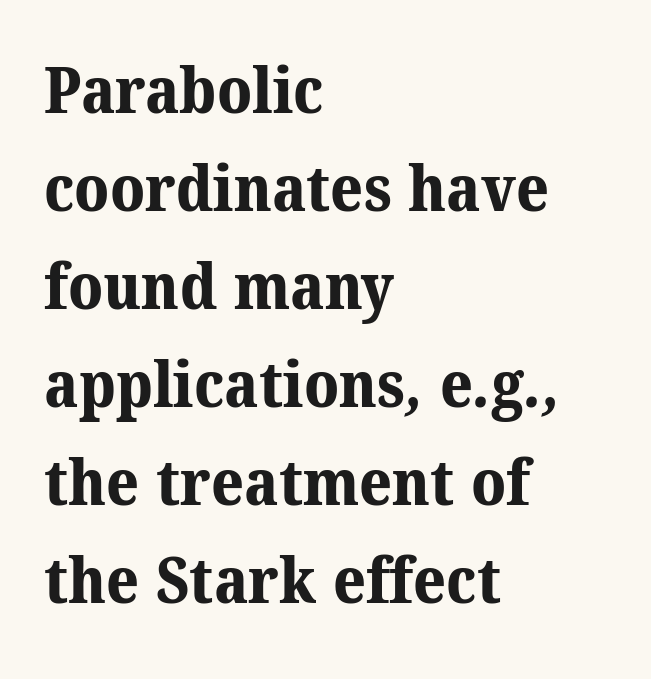
The image shows 64 px bold serif type; set left-aligned, normal line spacing (1.53x), normal letter spacing, not underlined; medium stroke contrast and a medium x-height.
